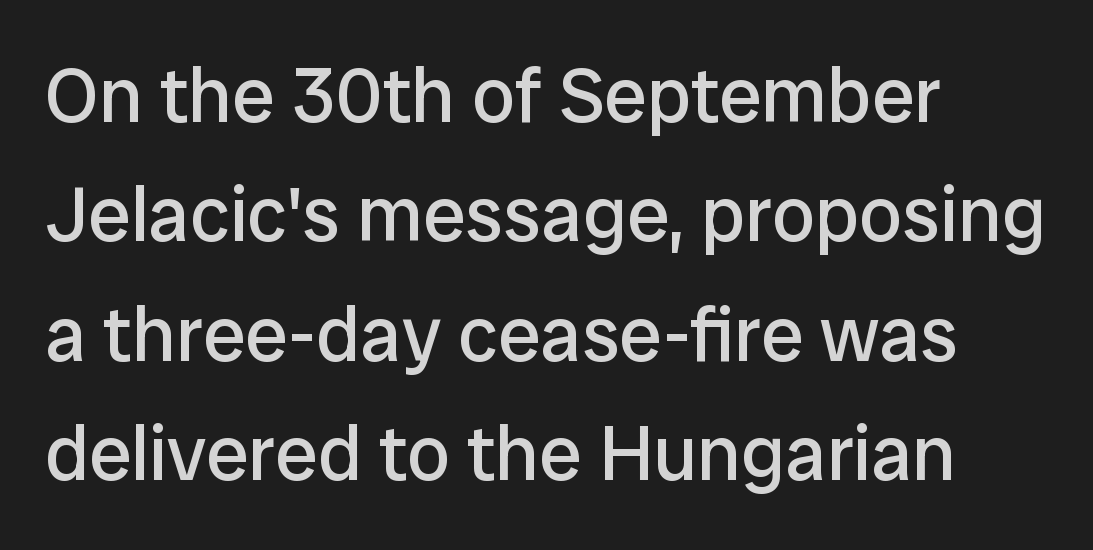
Q: Is the text bold? A: No.
Q: Is the text italic (slanted)? A: No, it is upright.
Q: Is the typeface a serif or a sans-serif typeface? A: Sans-serif.
Q: Is the text underlined? A: No.
Q: How is the paragraph aligned? A: Left-aligned.
Q: Is the spacing between letters normal or unusually wide? A: Normal.
Q: Is the spacing between lines tight, normal or loose? A: Normal.
Q: Width (condensed, normal, or wide)? A: Normal.
Q: Stroke contrast? A: Low.
Q: x-height? A: Medium.
Q: Monospaced? A: No.
